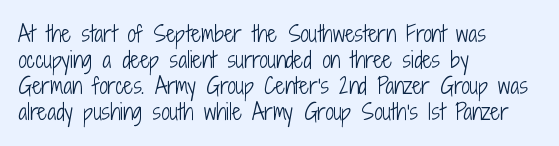
The typography opts for an upright posture over an oblique one. Unmarked baselines from the first word to the last. Students, note that the glyphs here touch the page at normal intervals. Which margin do the lines hug? The left one — the right edge is uneven. The typesetting does not lean heavy: it is not bold.
